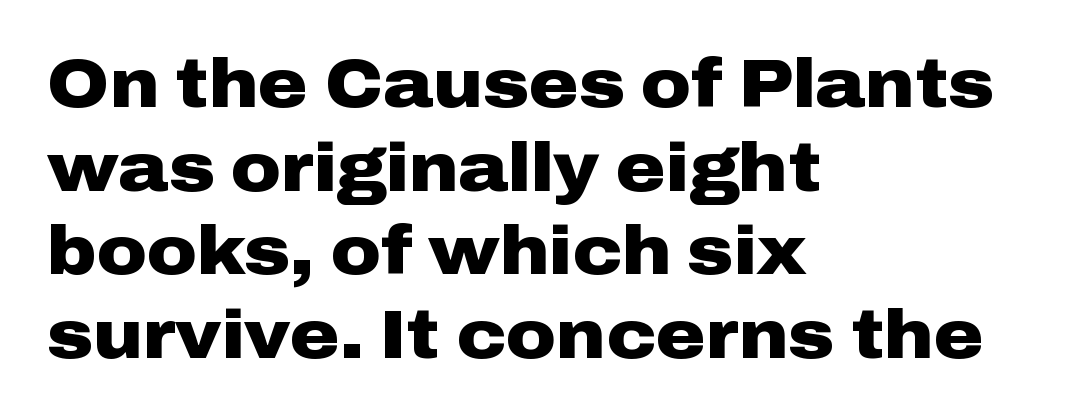
Q: Is the text bold? A: Yes.
Q: Is the text italic (slanted)? A: No, it is upright.
Q: Is the typeface a serif or a sans-serif typeface? A: Sans-serif.
Q: Is the text underlined? A: No.
Q: How is the paragraph aligned? A: Left-aligned.
Q: Is the spacing between letters normal or unusually wide? A: Normal.
Q: Width (condensed, normal, or wide)? A: Wide.
Q: Stroke contrast? A: Low.
Q: x-height? A: Medium.
Q: Monospaced? A: No.
